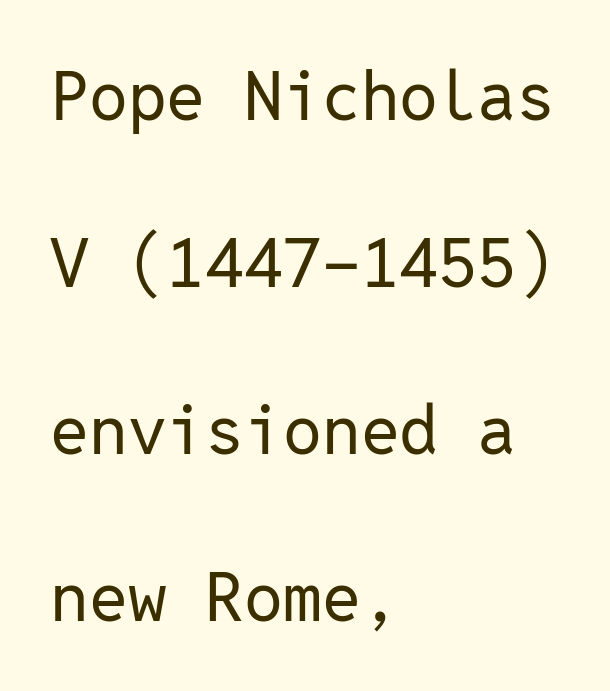
{"serif": "no", "italic": "no", "bold": "no", "weight": "regular", "width": "normal", "stroke_contrast": "low", "x_height": "medium", "monospaced": "yes", "underline": "no", "align": "left", "line_spacing": "loose", "line_spacing_ratio": 2.42, "letter_spacing": "normal", "letter_spacing_em": 0.0, "glyph_px": 69}
